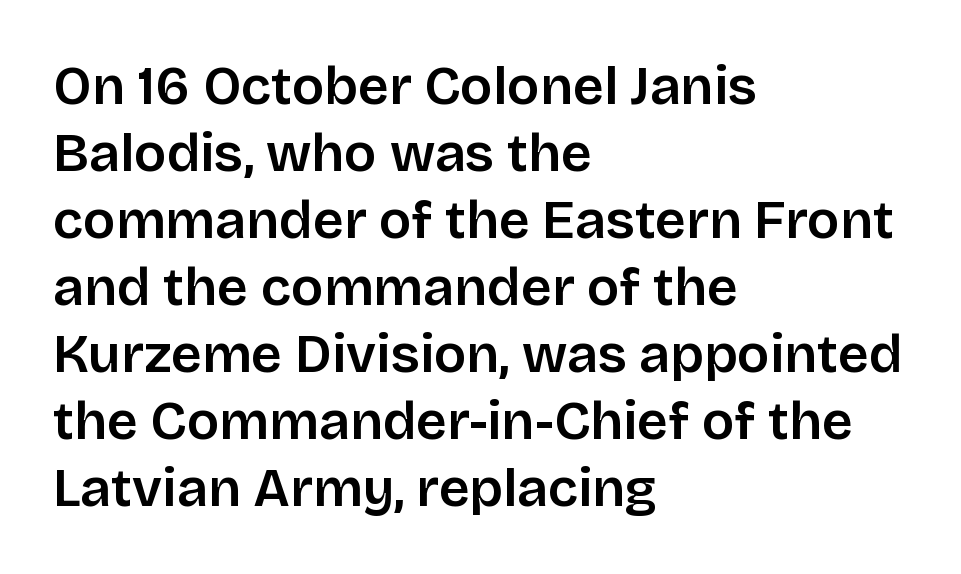
{"serif": "no", "italic": "no", "width": "normal", "stroke_contrast": "low", "x_height": "large", "monospaced": "no", "underline": "no", "align": "left", "line_spacing_ratio": 1.24, "letter_spacing": "normal", "letter_spacing_em": 0.0, "glyph_px": 54}
